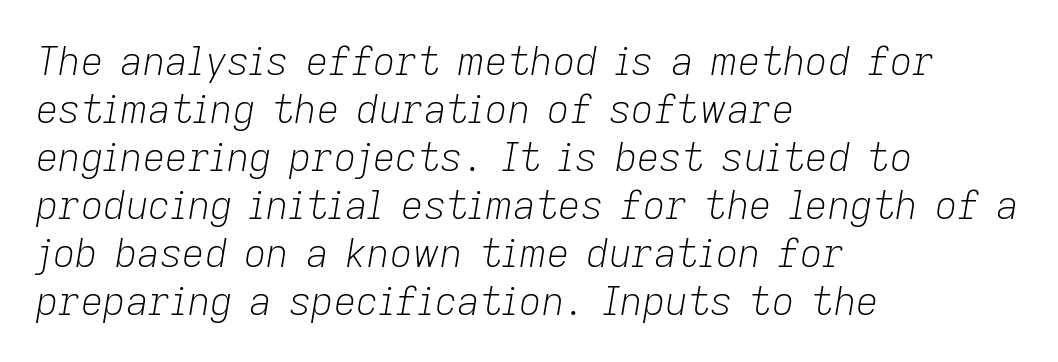
Do the characters align in a grid? No, the font is proportional. The characters are drawn with everyday or finer stroke widths. Layout note: lines flush left. Descender tails drop into unmarked territory. Standard letterfit; no display-style spreading of the glyphs.
